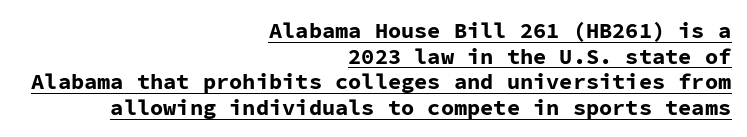
Q: Is the text bold? A: Yes.
Q: Is the text italic (slanted)? A: No, it is upright.
Q: Is the text underlined? A: Yes.
Q: How is the paragraph aligned? A: Right-aligned.
Q: Is the spacing between letters normal or unusually wide? A: Normal.
